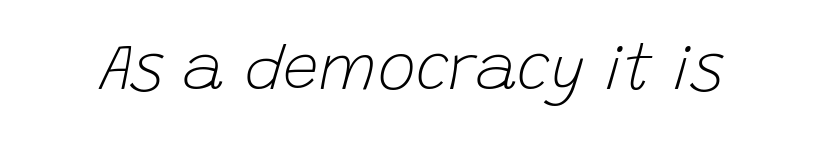
{"italic": "yes", "lean": "right", "slant_degrees": 15, "bold": "no", "weight": "light", "width": "normal", "stroke_contrast": "low", "x_height": "large", "monospaced": "no", "underline": "no", "letter_spacing": "normal", "letter_spacing_em": 0.0, "glyph_px": 64}
